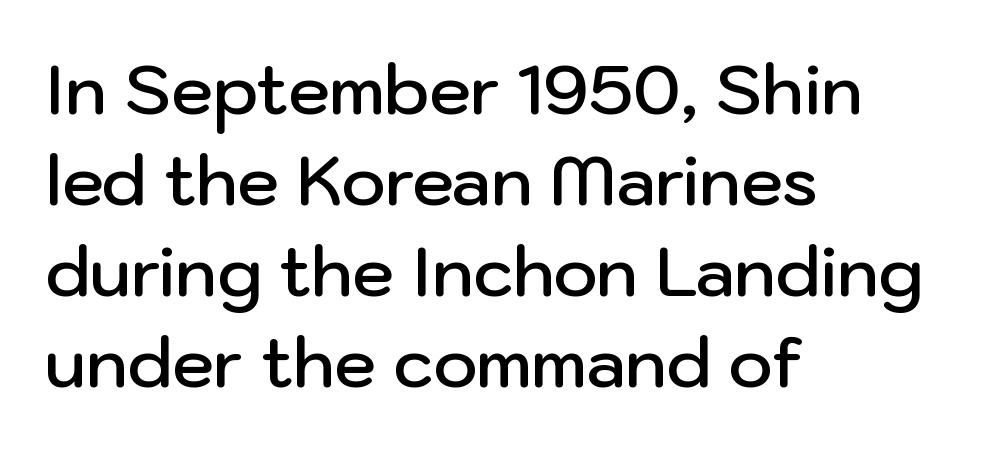
The image shows 67 px semibold sans-serif type, upright; set left-aligned, normal line spacing (1.36x), normal letter spacing, not underlined; low stroke contrast and a medium x-height.
